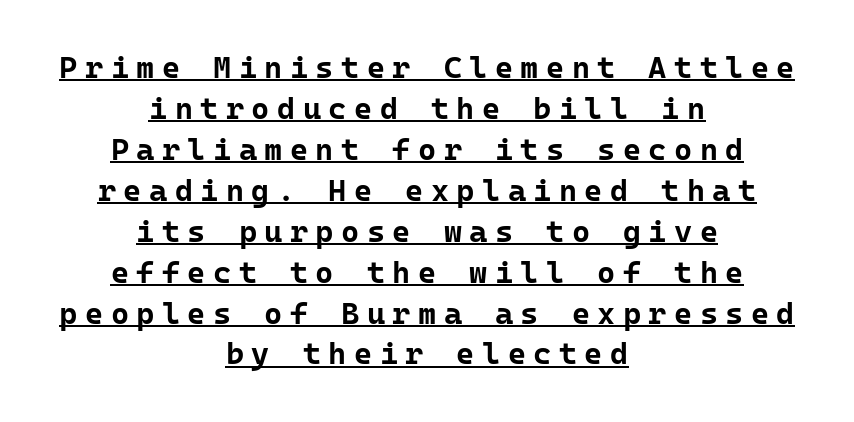
Are there feet on the stems? There aren't — it's a sans. Compared with an ordinary text face, these strokes are far heavier — a full bold. The lettering stays uniformly vertical, giving the passage a roman look. Neither beginnings nor endings align; midpoints do. This sample carries an underscore along the baseline area. A typesetter would call this monospace, since all characters share one set width.
